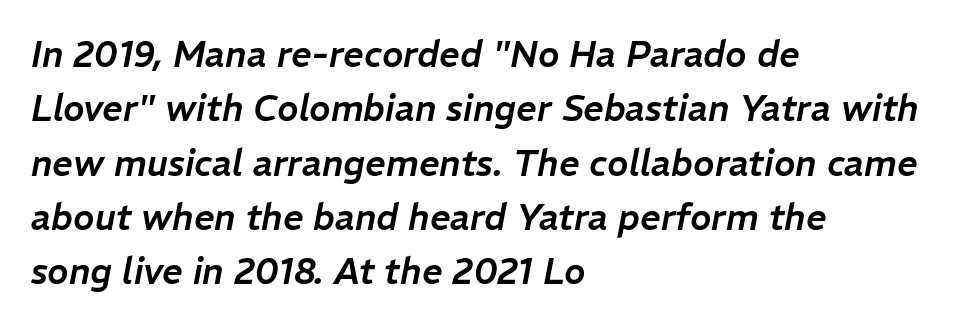
{"italic": "yes", "lean": "right", "slant_degrees": 11, "width": "normal", "stroke_contrast": "low", "x_height": "medium", "monospaced": "no", "underline": "no", "align": "left", "line_spacing": "normal", "line_spacing_ratio": 1.51, "letter_spacing": "normal", "letter_spacing_em": 0.0, "glyph_px": 36}
